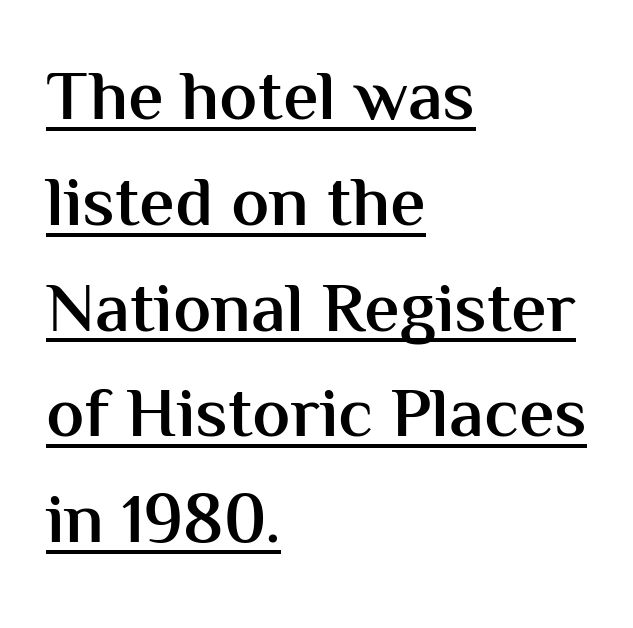
{"serif": "no", "italic": "no", "bold": "semi", "weight": "semibold", "width": "normal", "stroke_contrast": "medium", "x_height": "medium", "monospaced": "no", "underline": "yes", "align": "left", "line_spacing": "normal", "line_spacing_ratio": 1.49, "letter_spacing": "normal", "letter_spacing_em": 0.0, "glyph_px": 71}
